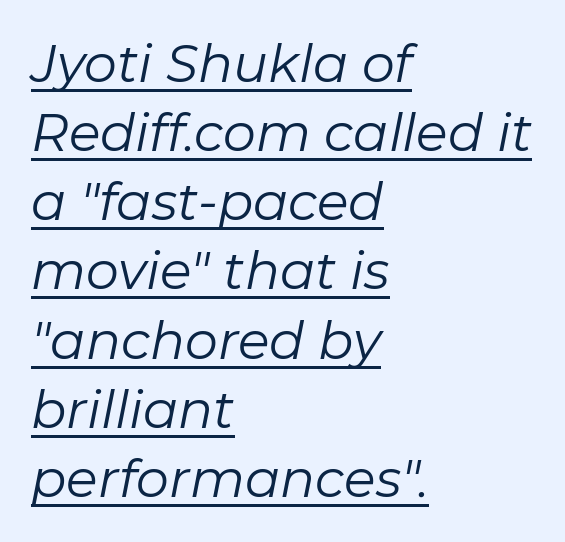
This rendering uses left alignment, leaving the right contour irregular. Decoration check: the copy is underlined. Looks like regular typesetting: each glyph gets only the width it needs. The characters are drawn with everyday or finer stroke widths.
